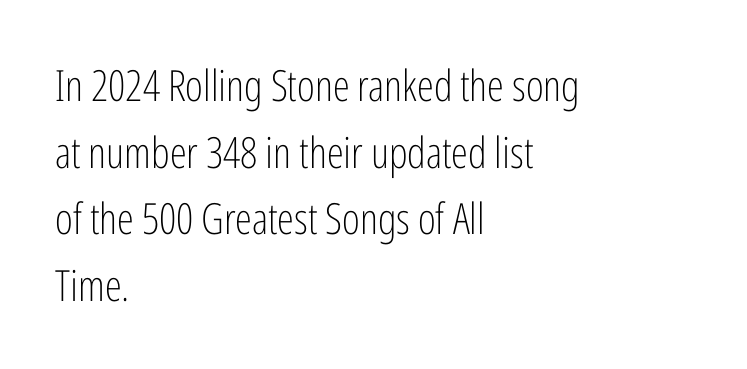
The passage shown is typeset with a sans-serif family. A normal amount of white space separates one row of letters from the next. The face used here is proportionally spaced, like ordinary book or web type. The font sits on the lighter half of the weight spectrum, regular included. Bare-footed words on every line.
